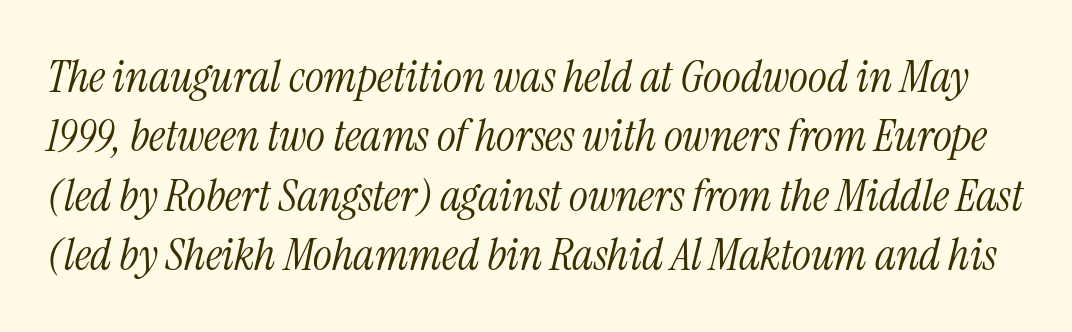
Words float on clear page, feet unadorned. There is no visible air inserted between adjacent glyphs. Each letter keeps its own natural width here, so spacing adapts to shape. Leading: standard.
